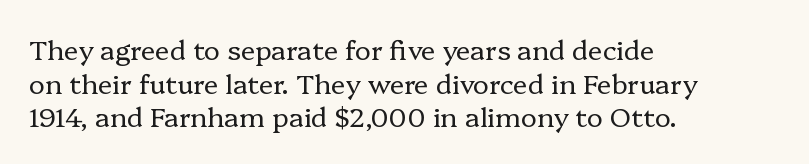
Q: Is the text bold? A: No.
Q: Is the text italic (slanted)? A: No, it is upright.
Q: Is the text underlined? A: No.
Q: How is the paragraph aligned? A: Left-aligned.
Q: Is the spacing between letters normal or unusually wide? A: Normal.
Q: Is the spacing between lines tight, normal or loose? A: Normal.
